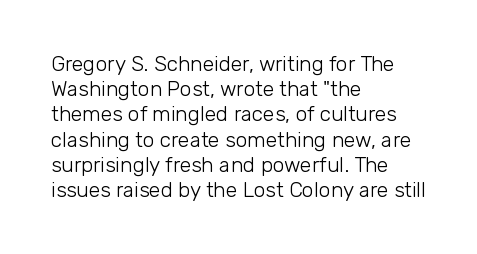
The letterforms sit shoulder to shoulder at normal distance. Typeset ragged right — the left edge is the straight one. The lettering holds an erect, upright posture throughout. Vertical stems look standard width or narrower in stroke. Beneath every word, the page is bare.
